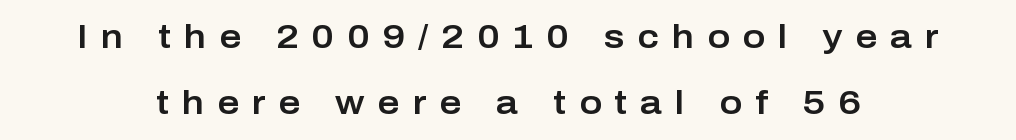
Only glyphs here, with clear space below each row. The passage shown is typeset with a sans-serif family. Ascenders rise straight up at ninety degrees. Note the varied advance widths — an 'i' is clearly narrower than an 'm'.
